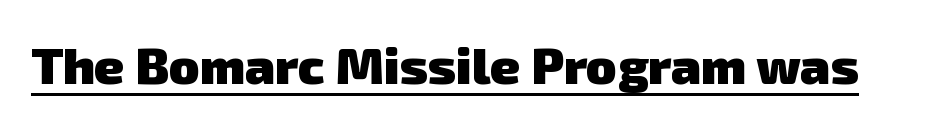
The image shows 51 px heavy sans-serif type; set normal letter spacing, underlined; low stroke contrast and a medium x-height.
